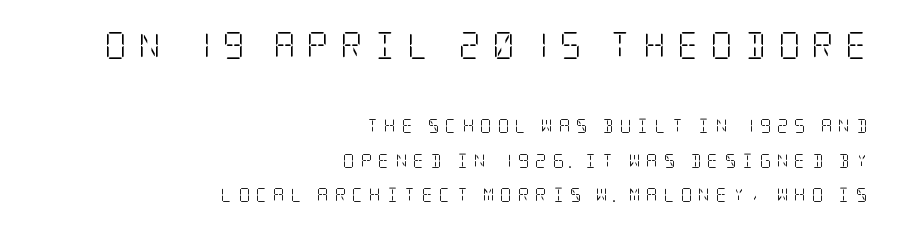
Q: Is the text bold? A: No.
Q: Is the text italic (slanted)? A: No, it is upright.
Q: Is the text underlined? A: No.
Q: How is the paragraph aligned? A: Right-aligned.
Q: Is the spacing between letters normal or unusually wide? A: Unusually wide.
Q: Is the spacing between lines tight, normal or loose? A: Loose.
Q: Which block of text is set in a larger size, the first (top) or the second (bottom)? A: The first (top) one.
